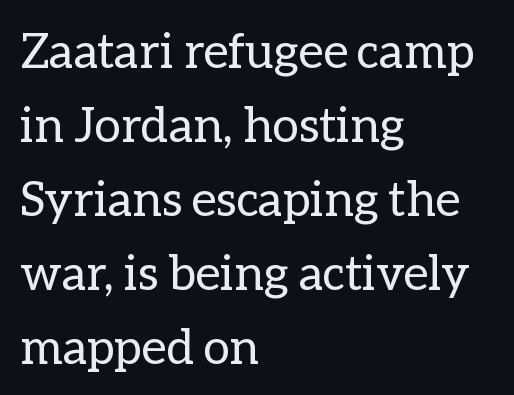
These lines keep a tight, regular rhythm from letter to letter. Which margin do the lines hug? The left one — the right edge is uneven. The designer left line spacing at the default. These lines are rendered in a variable-pitch font.
